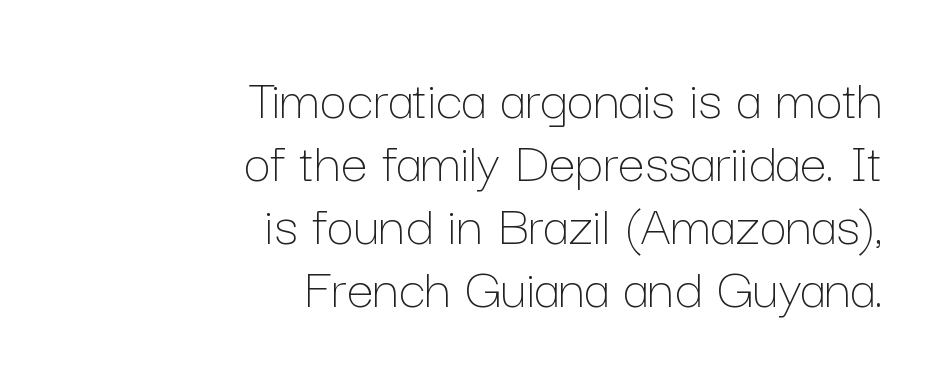
{"italic": "no", "bold": "no", "weight": "thin", "width": "normal", "stroke_contrast": "low", "x_height": "medium", "monospaced": "no", "underline": "no", "align": "right", "line_spacing": "tight", "line_spacing_ratio": 1.05, "letter_spacing": "normal", "letter_spacing_em": 0.0, "glyph_px": 60}
